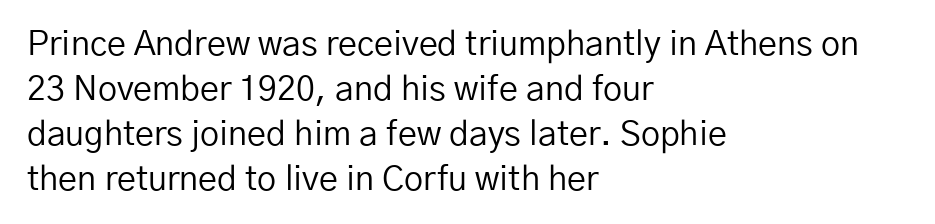
{"serif": "no", "italic": "no", "bold": "no", "weight": "regular", "width": "normal", "stroke_contrast": "low", "x_height": "medium", "monospaced": "no", "underline": "no", "align": "left", "line_spacing": "normal", "line_spacing_ratio": 1.32, "letter_spacing": "normal", "letter_spacing_em": 0.0, "glyph_px": 34}
